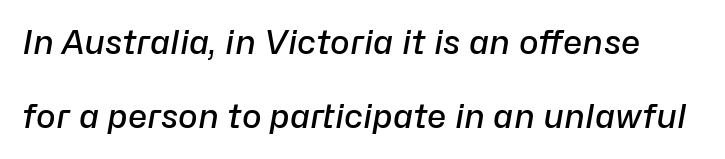
The block of text is sparse from top to bottom, with ample space between rows. The string is rendered with underlining switched off. Proportional: the letters do not fall into vertical columns. Between one letter and the next there's only the usual sliver of space. The whole block is typeset with a tilt. Notice the strokes are somewhat thickened but not fully heavy: this is a semibold.
